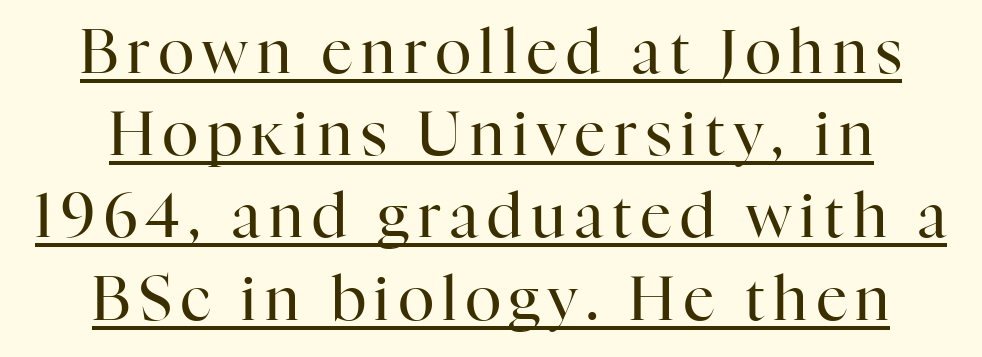
The designer left line spacing at the default. The words here are underlined. Letters have the restrained weight of plain body copy at most. The specimen reads as upright at a glance. The letters advance in unequal steps, a hallmark of proportional type. I'd call this a serif setting — the letters wear small feet.
